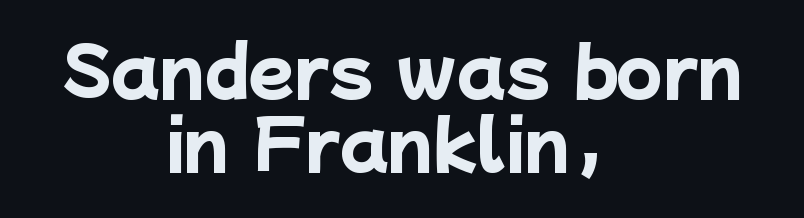
Typeset on center — no edge is straight. Is the letter spacing exaggerated? No — it looks like the ordinary default. These lines are rendered in a variable-pitch font. Notice how thick the strokes are: this is what a full bold looks like. Vertical spacing — tight. The foot of each line stays bare and open.
